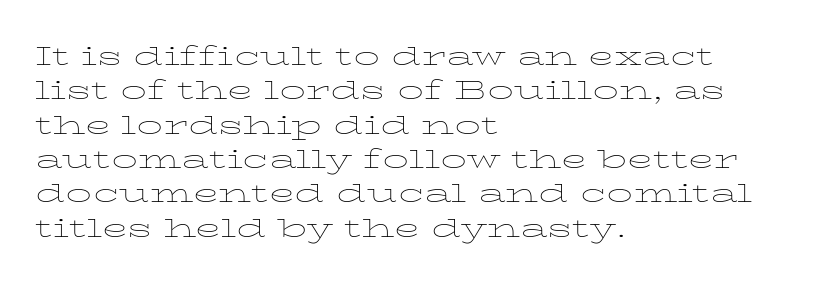
The image shows 26 px text type, upright; set left-aligned, normal line spacing (1.32x), normal letter spacing, not underlined.
